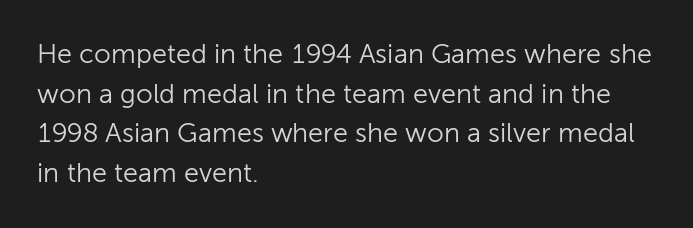
{"italic": "no", "bold": "no", "underline": "no", "align": "left", "line_spacing": "normal", "line_spacing_ratio": 1.47, "letter_spacing": "normal", "letter_spacing_em": 0.0, "glyph_px": 27}
